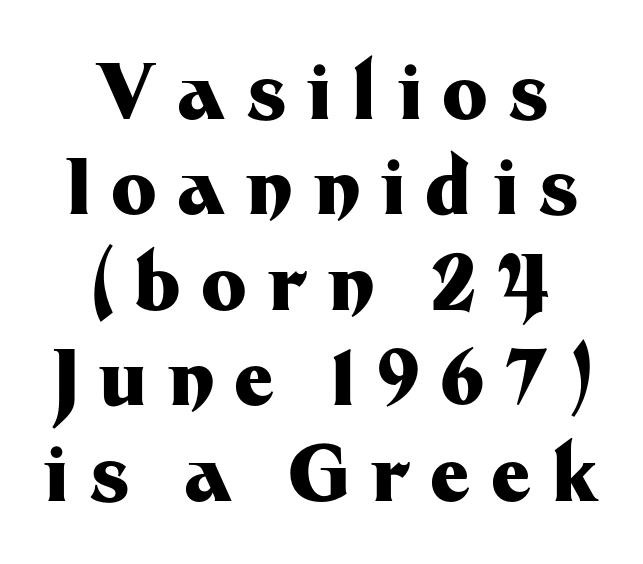
Q: Is the text bold? A: Yes.
Q: Is the text italic (slanted)? A: No, it is upright.
Q: Is the typeface a serif or a sans-serif typeface? A: Sans-serif.
Q: Is the text underlined? A: No.
Q: How is the paragraph aligned? A: Centered.
Q: Is the spacing between letters normal or unusually wide? A: Unusually wide.
Q: Width (condensed, normal, or wide)? A: Normal.
Q: Stroke contrast? A: Medium.
Q: x-height? A: Medium.
Q: Monospaced? A: No.
